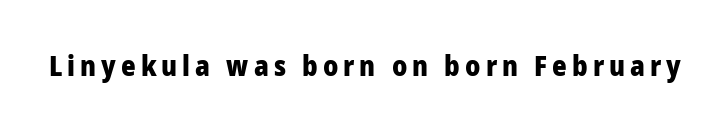
Q: Is the text bold? A: Yes.
Q: Is the text italic (slanted)? A: No, it is upright.
Q: Is the typeface a serif or a sans-serif typeface? A: Sans-serif.
Q: Is the text underlined? A: No.
Q: Width (condensed, normal, or wide)? A: Normal.
Q: Stroke contrast? A: Low.
Q: x-height? A: Medium.
Q: Monospaced? A: No.
